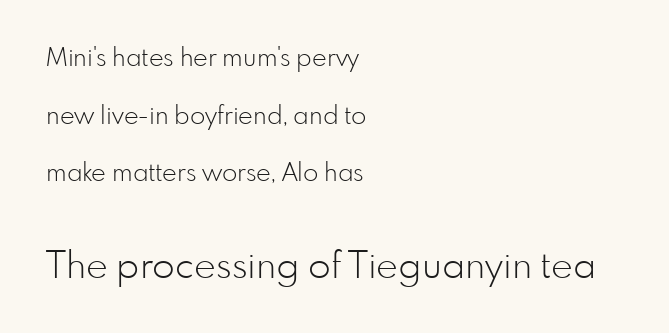
Stems and bowls with no extra thickness — not bold. You can tell from the bare stems that sans-serif type was used. The paragraph shown leans on its left margin. The words here are not underlined. Proportional: the letters do not fall into vertical columns. The rendering keeps characters at their native spacing.
